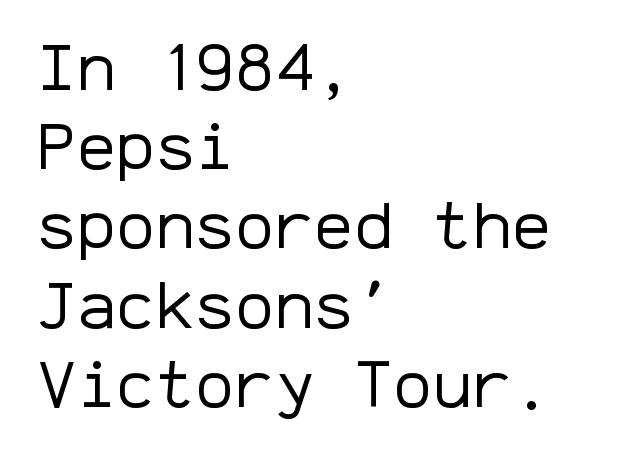
{"serif": "no", "italic": "no", "bold": "no", "weight": "regular", "width": "normal", "stroke_contrast": "low", "x_height": "medium", "monospaced": "yes", "underline": "no", "align": "left", "line_spacing_ratio": 1.2, "letter_spacing": "normal", "letter_spacing_em": 0.0, "glyph_px": 66}
